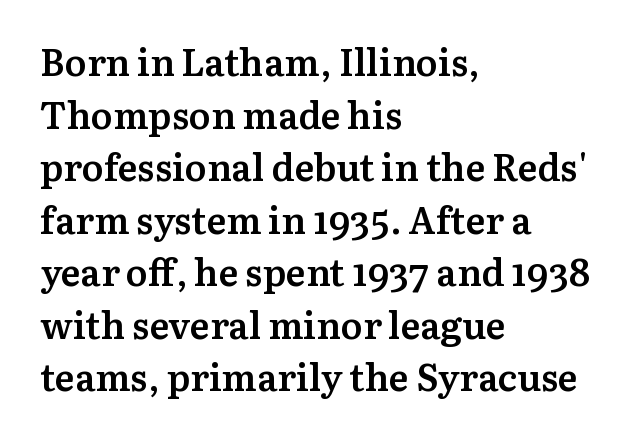
{"serif": "yes", "italic": "no", "bold": "semi", "weight": "semibold", "width": "normal", "stroke_contrast": "medium", "x_height": "medium", "monospaced": "no", "underline": "no", "align": "left", "line_spacing": "normal", "line_spacing_ratio": 1.42, "letter_spacing": "normal", "letter_spacing_em": 0.0, "glyph_px": 37}
